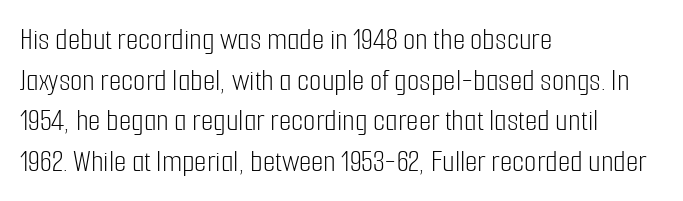
{"serif": "no", "italic": "no", "bold": "no", "weight": "light", "width": "condensed", "stroke_contrast": "low", "x_height": "medium", "monospaced": "no", "underline": "no", "align": "left", "line_spacing": "normal", "line_spacing_ratio": 1.27, "letter_spacing": "normal", "letter_spacing_em": 0.0, "glyph_px": 32}
